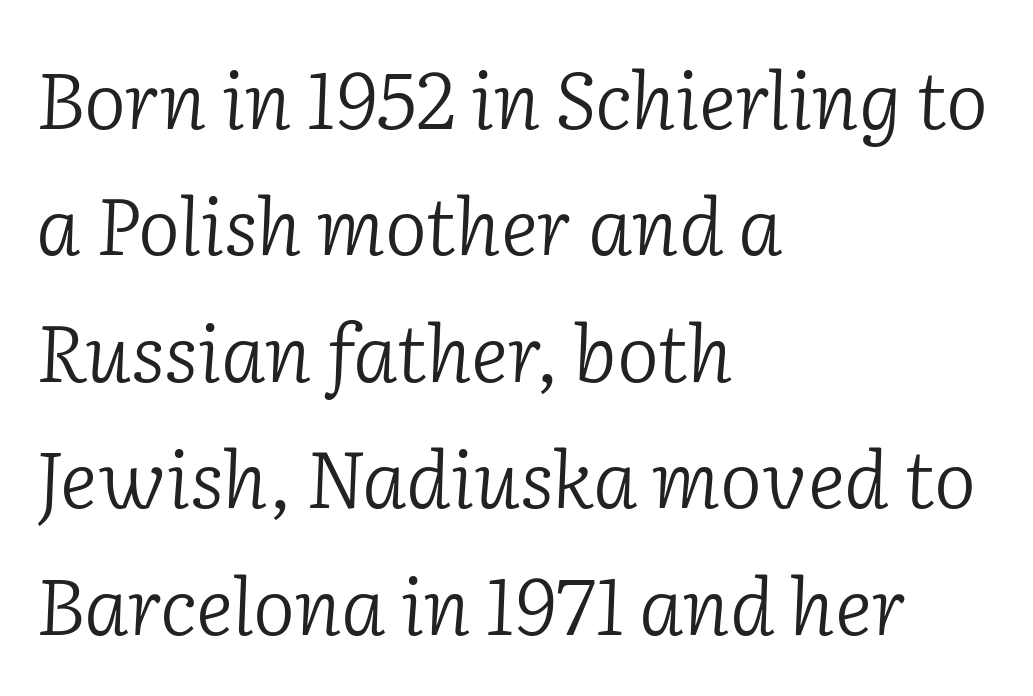
The image shows 79 px light serif type, italic (leaning right); set left-aligned, normal line spacing (1.6x), normal letter spacing, not underlined; low stroke contrast and a medium x-height.
